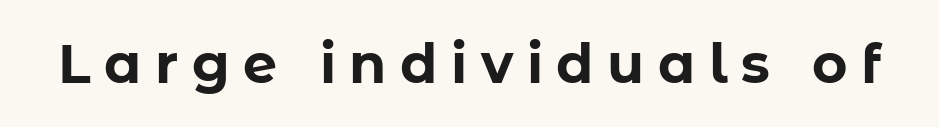
{"serif": "no", "italic": "no", "bold": "yes", "weight": "bold", "width": "normal", "stroke_contrast": "low", "x_height": "medium", "monospaced": "no", "underline": "no", "letter_spacing": "wide", "letter_spacing_em": 0.25, "glyph_px": 54}
